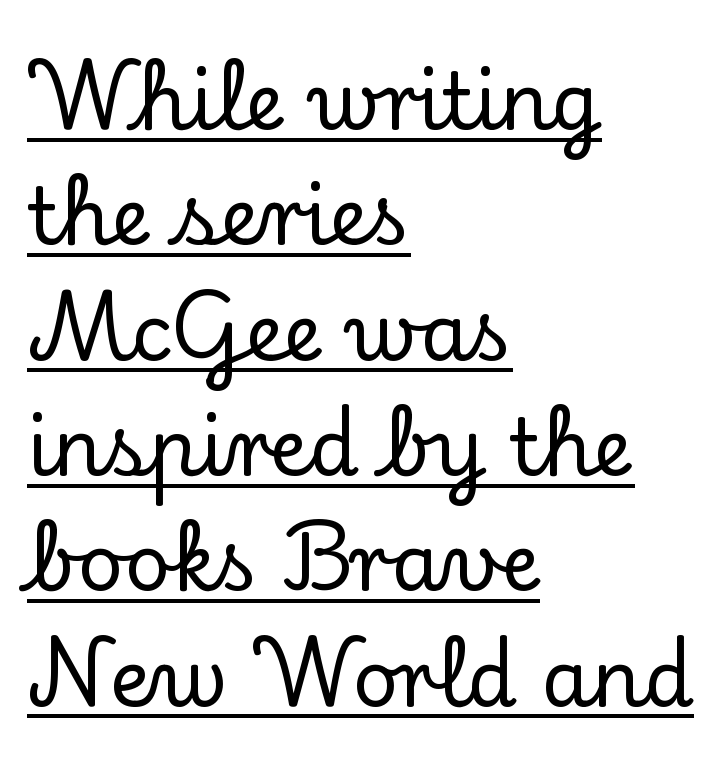
Q: Is the text italic (slanted)? A: No, it is upright.
Q: Is the typeface a serif or a sans-serif typeface? A: Serif.
Q: Is the text underlined? A: Yes.
Q: How is the paragraph aligned? A: Left-aligned.
Q: Is the spacing between letters normal or unusually wide? A: Normal.
Q: Is the spacing between lines tight, normal or loose? A: Normal.
Q: Width (condensed, normal, or wide)? A: Normal.
Q: Stroke contrast? A: Low.
Q: x-height? A: Small.
Q: Monospaced? A: No.
